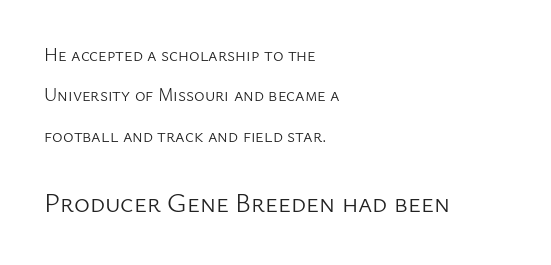
{"italic": "no", "bold": "no", "underline": "no", "align": "left", "line_spacing": "loose", "line_spacing_ratio": 2.25, "letter_spacing": "normal", "letter_spacing_em": 0.0, "larger_block": "second", "size_ratio": 1.5, "glyph_px": 27}
